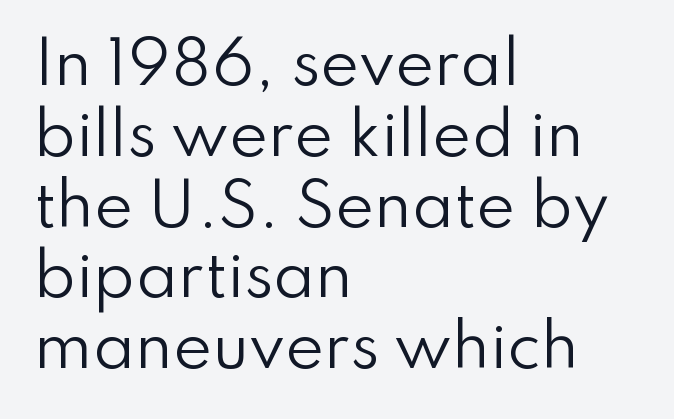
Students, note that the glyphs here touch the page at normal intervals. Proportional: the letters do not fall into vertical columns. Glance below the letters and you will spot only blank space. The letterforms sit at book weight or below. Are there feet on the stems? There aren't — it's a sans.
